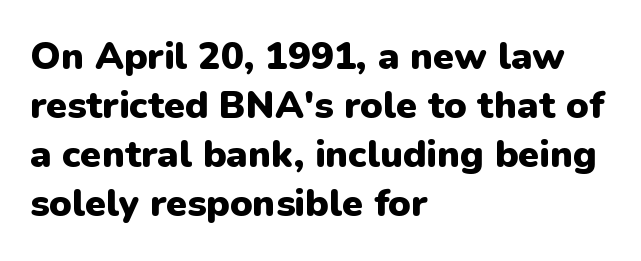
Q: Is the text bold? A: Yes.
Q: Is the text italic (slanted)? A: No, it is upright.
Q: Is the typeface a serif or a sans-serif typeface? A: Sans-serif.
Q: Is the text underlined? A: No.
Q: How is the paragraph aligned? A: Left-aligned.
Q: Is the spacing between letters normal or unusually wide? A: Normal.
Q: Is the spacing between lines tight, normal or loose? A: Normal.
Q: Width (condensed, normal, or wide)? A: Normal.
Q: Stroke contrast? A: Low.
Q: x-height? A: Medium.
Q: Monospaced? A: No.
